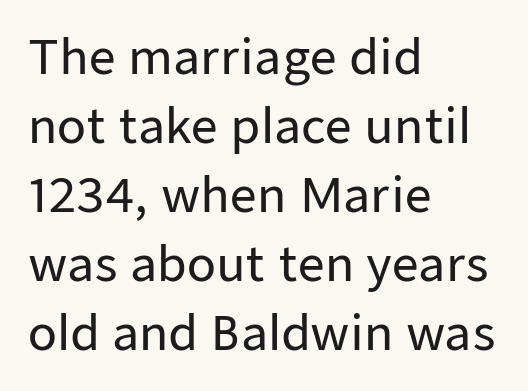
Q: Is the text italic (slanted)? A: No, it is upright.
Q: Is the typeface a serif or a sans-serif typeface? A: Sans-serif.
Q: Is the text underlined? A: No.
Q: How is the paragraph aligned? A: Left-aligned.
Q: Is the spacing between letters normal or unusually wide? A: Normal.
Q: Is the spacing between lines tight, normal or loose? A: Normal.
Q: Width (condensed, normal, or wide)? A: Normal.
Q: Stroke contrast? A: Low.
Q: x-height? A: Medium.
Q: Monospaced? A: No.
